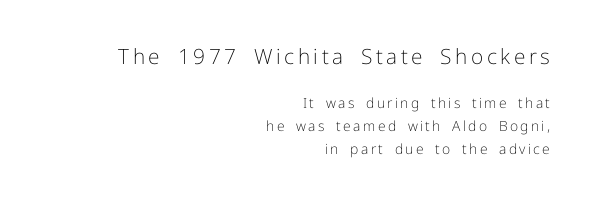
{"italic": "no", "bold": "no", "underline": "no", "align": "right", "line_spacing": "normal", "line_spacing_ratio": 1.63, "larger_block": "first", "size_ratio": 1.5, "glyph_px": 21}
